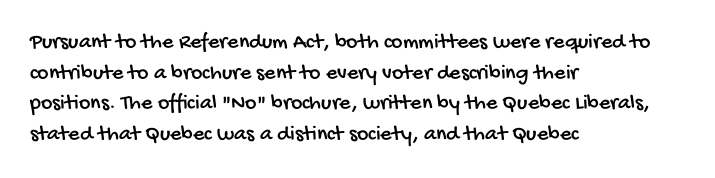
{"underline": "no", "align": "left", "line_spacing": "normal", "line_spacing_ratio": 1.39, "letter_spacing": "normal", "letter_spacing_em": 0.0, "glyph_px": 22}
